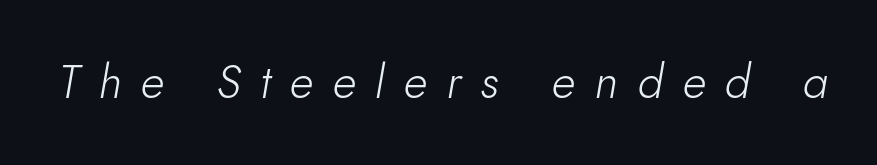
Each word looks stretched out because of the extra space between its letters. This sample has the flowing, uneven cadence of proportional lettering. Think standard paragraph weight, or any step lighter than that. Plain, unruled lines of type. An italicized treatment has been applied to the whole sample.
